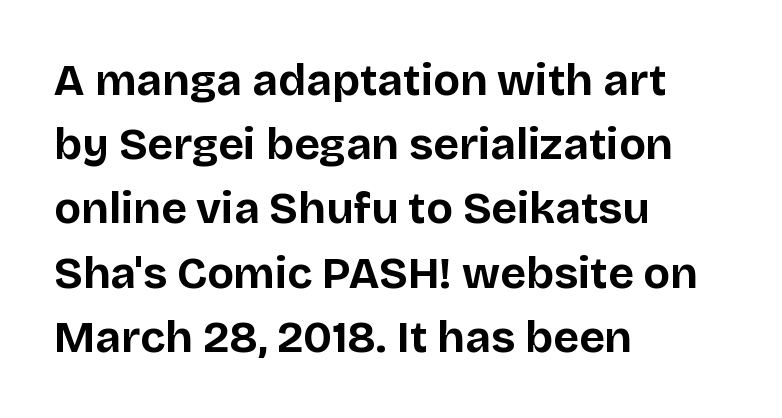
This rendering employs a face without finishing strokes, i.e., a sans-serif. The letters stand upright; this is a roman face. Horizontally, the lines are justified to the leading edge only. The font is running at its bold setting. Vertically, the passage feels balanced, rows spaced as you'd expect. A clean baseline with only descenders dipping below it.
